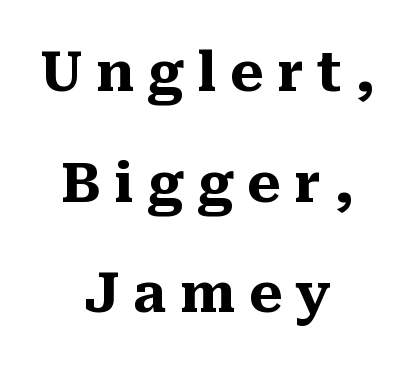
The image shows 54 px heavy serif type, upright; set centered, loose line spacing (2.05x), unusually wide letter spacing (+0.25 em), not underlined; medium stroke contrast and a medium x-height.
